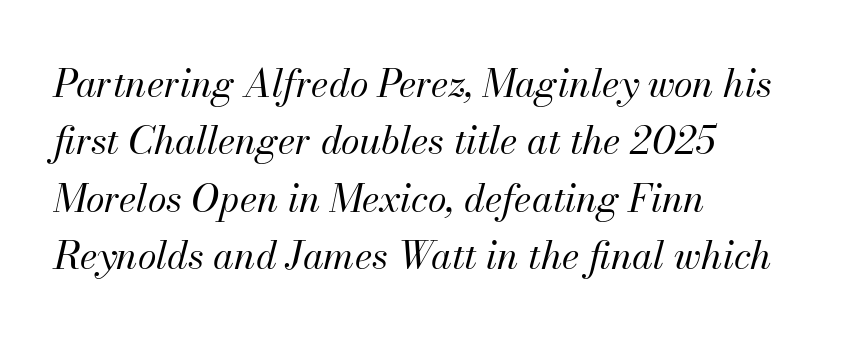
The characters are drawn with everyday or finer stroke widths. The rendering keeps characters at their native spacing. The space between consecutive lines is moderate. Lines of text with bare space underneath.
